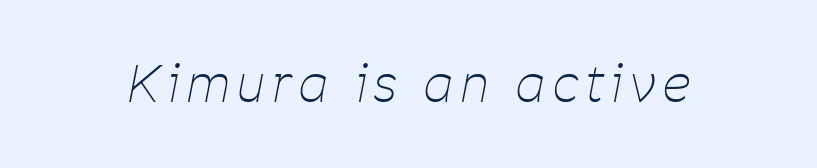
{"italic": "yes", "lean": "right", "slant_degrees": 11, "bold": "no", "weight": "thin", "width": "condensed", "stroke_contrast": "low", "x_height": "medium", "monospaced": "no", "underline": "no", "glyph_px": 50}
